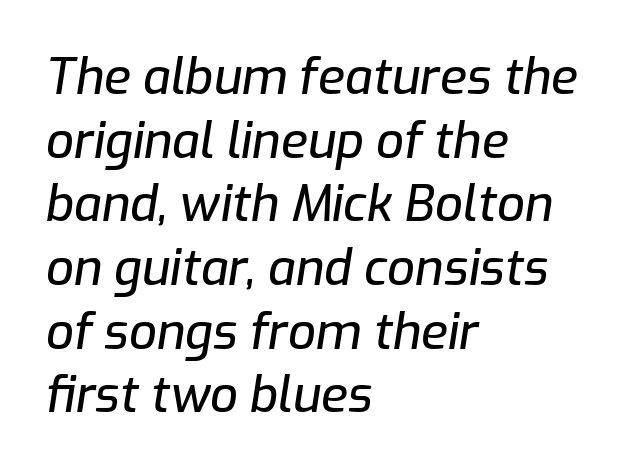
Q: Is the text italic (slanted)? A: Yes, it leans right by about 9 degrees.
Q: Is the text underlined? A: No.
Q: How is the paragraph aligned? A: Left-aligned.
Q: Is the spacing between letters normal or unusually wide? A: Normal.
Q: Is the spacing between lines tight, normal or loose? A: Normal.
Q: Width (condensed, normal, or wide)? A: Normal.
Q: Stroke contrast? A: Low.
Q: x-height? A: Medium.
Q: Monospaced? A: No.
